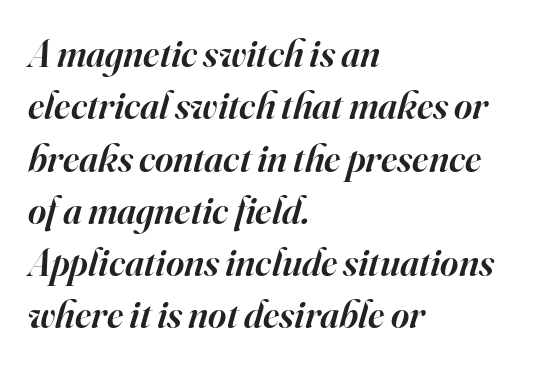
To sum up the face: it has serifs. Words appear dense and cohesive because spacing is normal. Character widths vary here, with narrow letters taking less room than wide ones. The lettering tilts uniformly, giving the passage an italic look. Each line starts at the same left margin while the right side varies.
